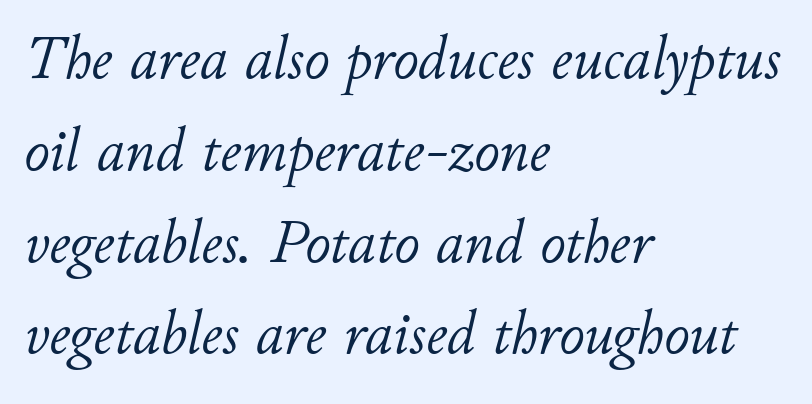
Q: Is the text bold? A: No.
Q: Is the text italic (slanted)? A: Yes, it leans right by about 11 degrees.
Q: Is the text underlined? A: No.
Q: How is the paragraph aligned? A: Left-aligned.
Q: Is the spacing between letters normal or unusually wide? A: Normal.
Q: Is the spacing between lines tight, normal or loose? A: Normal.
Q: Width (condensed, normal, or wide)? A: Normal.
Q: Stroke contrast? A: Low.
Q: x-height? A: Small.
Q: Monospaced? A: No.
